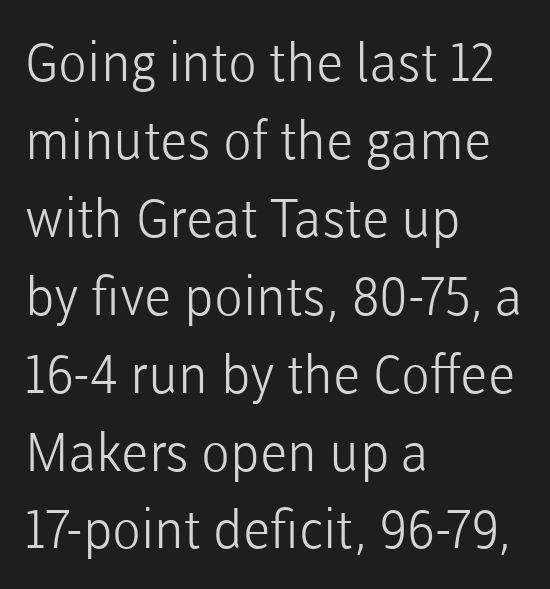
The image shows 53 px light sans-serif type, upright; set left-aligned, normal line spacing (1.47x), normal letter spacing, not underlined; low stroke contrast and a medium x-height.
